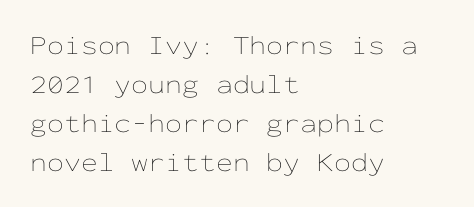
{"italic": "no", "bold": "no", "underline": "no", "align": "left", "line_spacing": "normal", "line_spacing_ratio": 1.44, "letter_spacing": "normal", "letter_spacing_em": 0.0, "glyph_px": 27}
